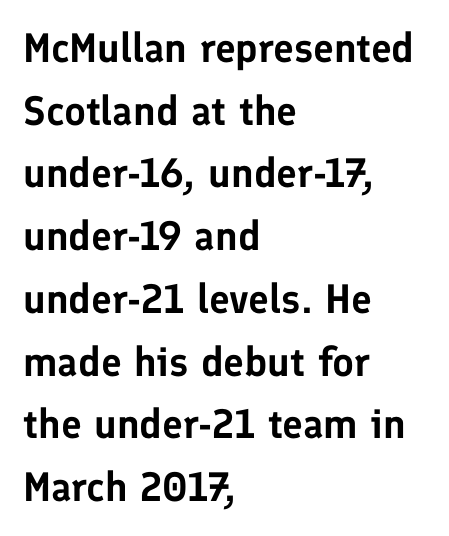
{"serif": "no", "italic": "no", "width": "normal", "stroke_contrast": "low", "x_height": "medium", "monospaced": "no", "underline": "no", "align": "left", "line_spacing": "normal", "line_spacing_ratio": 1.53, "letter_spacing": "normal", "letter_spacing_em": 0.0, "glyph_px": 41}
